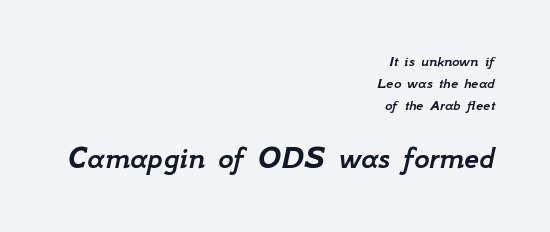
{"italic": "yes", "lean": "right", "slant_degrees": 12, "width": "normal", "stroke_contrast": "low", "x_height": "small", "monospaced": "no", "underline": "no", "align": "right", "line_spacing": "normal", "line_spacing_ratio": 1.37, "letter_spacing": "normal", "letter_spacing_em": 0.0, "larger_block": "second", "size_ratio": 2.06, "glyph_px": 33}
